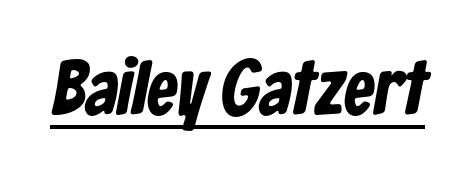
Plenty of ink on the page — the face is bold. Think of a printed novel: that variable character pitch is what you see here. Nothing unusual about the tracking: characters are spaced as the font intends. These lines are composed in type without serifs. Underline: present.
